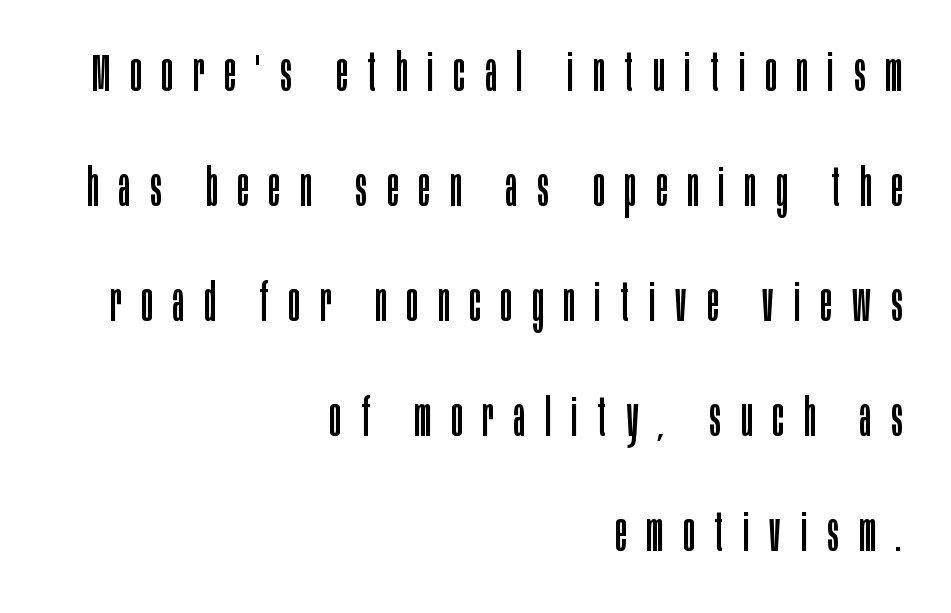
The image shows 52 px regular-weight, condensed sans-serif type, upright; set right-aligned, loose line spacing (2.21x), unusually wide letter spacing (+0.39 em), not underlined; low stroke contrast and a large x-height.
